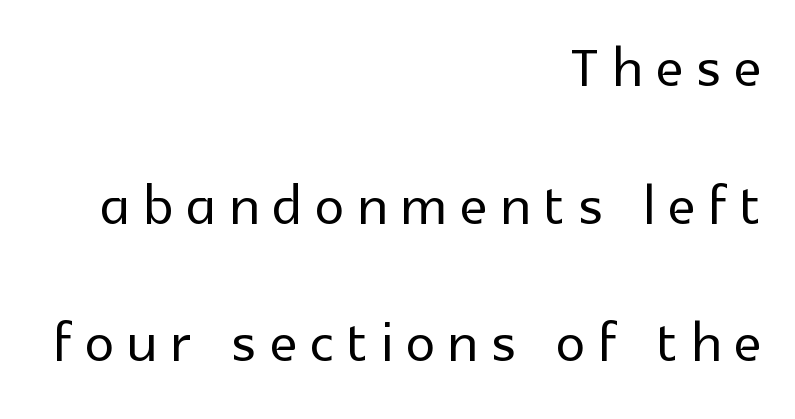
The image shows 74 px sans-serif type, upright; set right-aligned, line spacing 1.86x, not underlined; a medium x-height.
